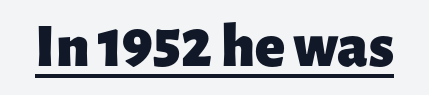
Characters follow at the spacing the type designer built in. The letters advance in unequal steps, a hallmark of proportional type. Underlined type. No italicization has been applied; the sample stays upright.
